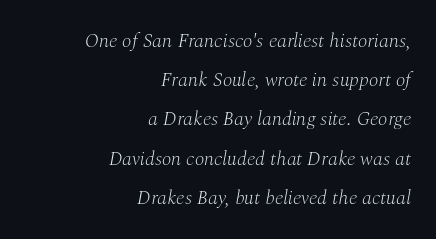
The image shows 20 px text type, italic (leaning right); set right-aligned, loose line spacing (1.96x), normal letter spacing, not underlined.
